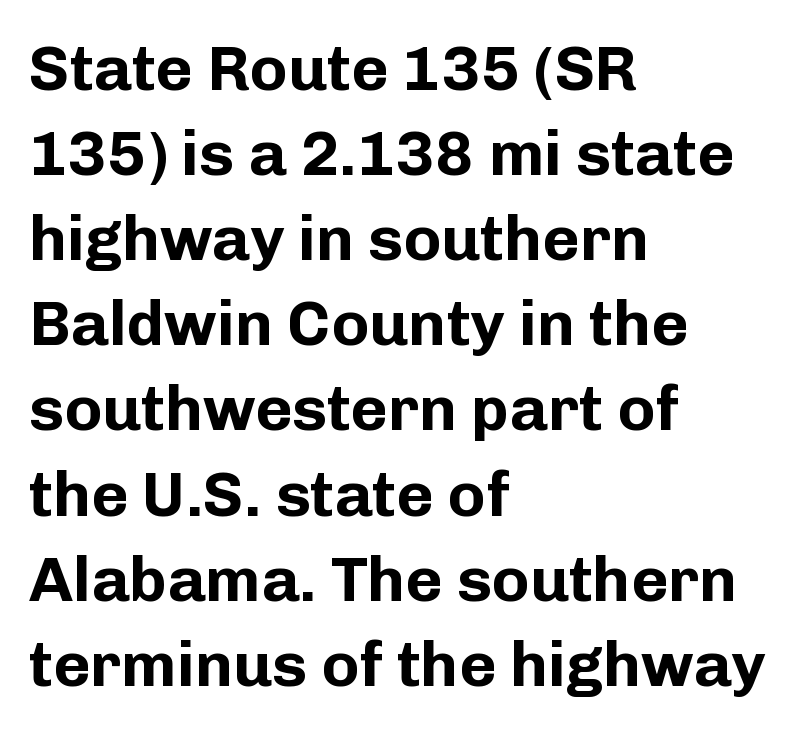
Q: Is the text bold? A: Yes.
Q: Is the text italic (slanted)? A: No, it is upright.
Q: Is the typeface a serif or a sans-serif typeface? A: Sans-serif.
Q: Is the text underlined? A: No.
Q: How is the paragraph aligned? A: Left-aligned.
Q: Is the spacing between letters normal or unusually wide? A: Normal.
Q: Is the spacing between lines tight, normal or loose? A: Normal.
Q: Width (condensed, normal, or wide)? A: Normal.
Q: Stroke contrast? A: Low.
Q: x-height? A: Medium.
Q: Monospaced? A: No.
